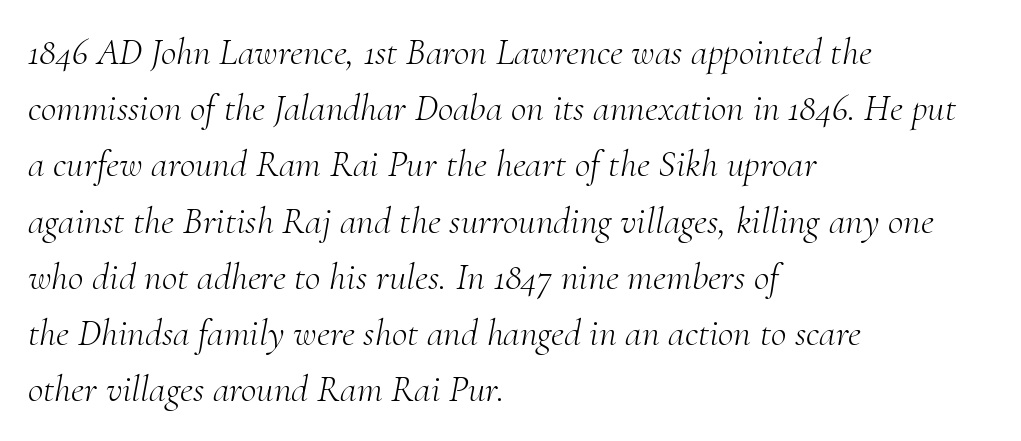
Q: Is the text bold? A: No.
Q: Is the text italic (slanted)? A: Yes, it leans right by about 10 degrees.
Q: Is the typeface a serif or a sans-serif typeface? A: Serif.
Q: Is the text underlined? A: No.
Q: How is the paragraph aligned? A: Left-aligned.
Q: Is the spacing between letters normal or unusually wide? A: Normal.
Q: Is the spacing between lines tight, normal or loose? A: Normal.
Q: Width (condensed, normal, or wide)? A: Normal.
Q: Stroke contrast? A: Medium.
Q: x-height? A: Small.
Q: Monospaced? A: No.
